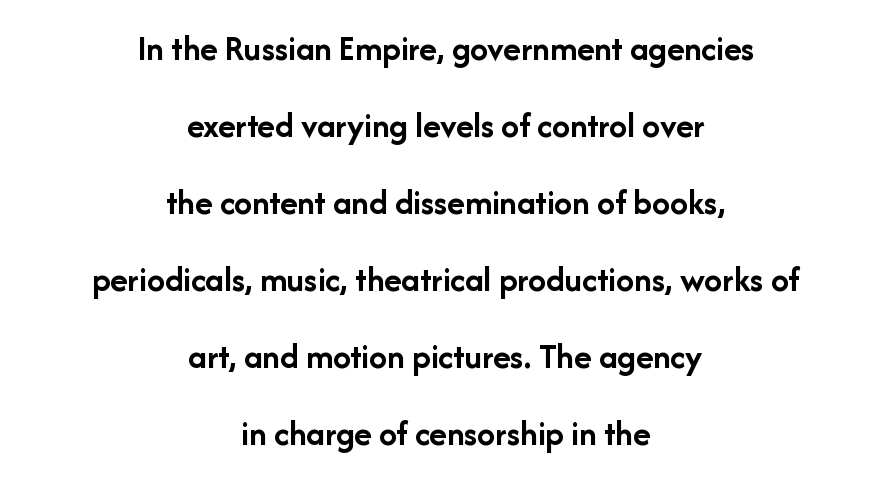
Q: Is the text bold? A: Yes.
Q: Is the text italic (slanted)? A: No, it is upright.
Q: Is the typeface a serif or a sans-serif typeface? A: Sans-serif.
Q: Is the text underlined? A: No.
Q: How is the paragraph aligned? A: Centered.
Q: Is the spacing between letters normal or unusually wide? A: Normal.
Q: Is the spacing between lines tight, normal or loose? A: Loose.
Q: Width (condensed, normal, or wide)? A: Normal.
Q: Stroke contrast? A: Low.
Q: x-height? A: Medium.
Q: Monospaced? A: No.
